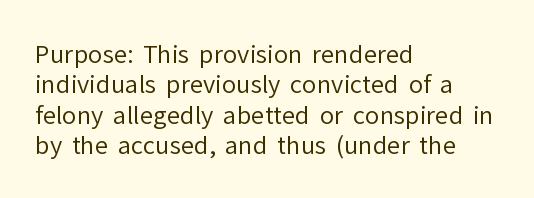
The type sits square on the baseline with zero lean. Only glyphs here, with clear space below each row. This sample is left-justified, so line endings fall wherever the words run out. Nothing unusual about the tracking: characters are spaced as the font intends. No extra ink here — the face is not bold.
